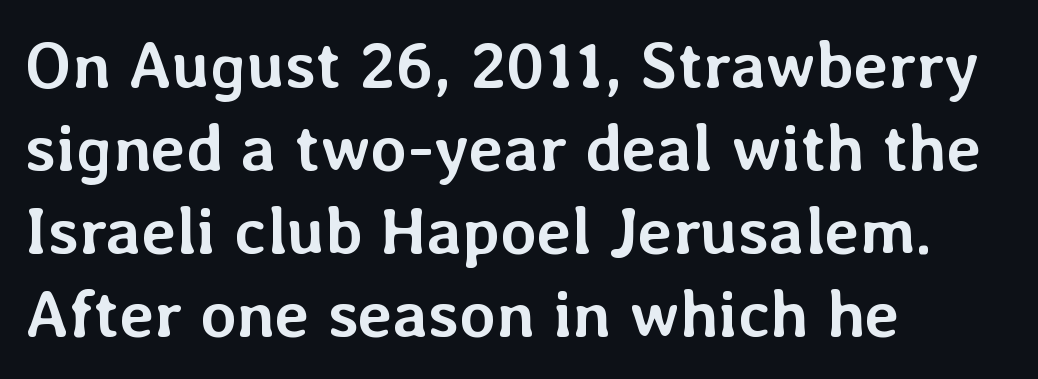
The lettering stays uniformly vertical, giving the passage a roman look. The passage shown is typed in a proportional face where columns would drift. This rendering uses left alignment, leaving the right contour irregular. Standard letterfit; no display-style spreading of the glyphs.
